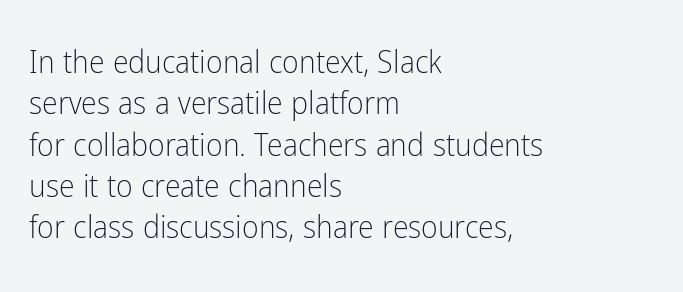
Q: Is the text bold? A: No.
Q: Is the text italic (slanted)? A: No, it is upright.
Q: Is the typeface a serif or a sans-serif typeface? A: Sans-serif.
Q: Is the text underlined? A: No.
Q: How is the paragraph aligned? A: Left-aligned.
Q: Is the spacing between letters normal or unusually wide? A: Normal.
Q: Is the spacing between lines tight, normal or loose? A: Normal.
Q: Width (condensed, normal, or wide)? A: Condensed.
Q: Stroke contrast? A: Low.
Q: x-height? A: Medium.
Q: Monospaced? A: No.
